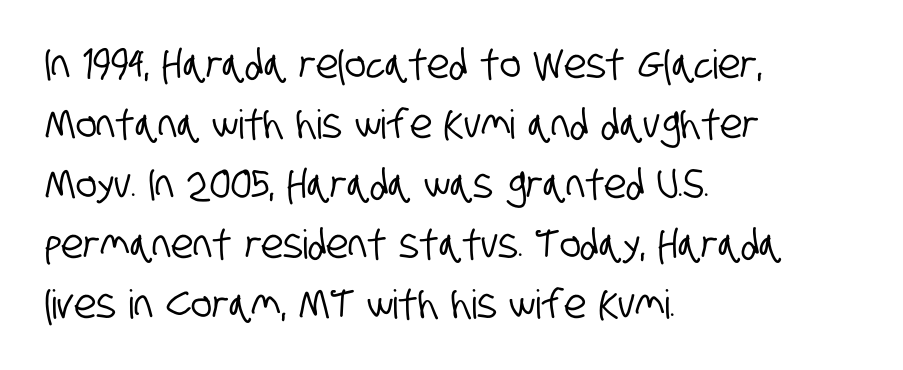
{"serif": "no", "width": "condensed", "stroke_contrast": "low", "x_height": "large", "monospaced": "no", "underline": "no", "align": "left", "line_spacing": "normal", "line_spacing_ratio": 1.5, "letter_spacing": "normal", "letter_spacing_em": 0.0, "glyph_px": 40}
